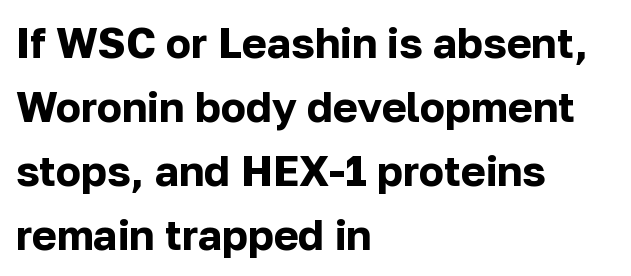
Q: Is the text bold? A: Yes.
Q: Is the text italic (slanted)? A: No, it is upright.
Q: Is the typeface a serif or a sans-serif typeface? A: Sans-serif.
Q: Is the text underlined? A: No.
Q: How is the paragraph aligned? A: Left-aligned.
Q: Is the spacing between letters normal or unusually wide? A: Normal.
Q: Is the spacing between lines tight, normal or loose? A: Normal.
Q: Width (condensed, normal, or wide)? A: Normal.
Q: Stroke contrast? A: Low.
Q: x-height? A: Medium.
Q: Monospaced? A: No.
